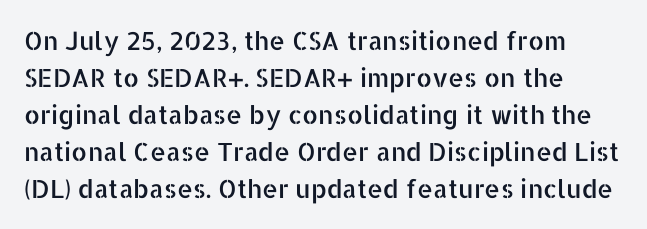
{"italic": "no", "underline": "no", "line_spacing": "normal", "line_spacing_ratio": 1.48, "letter_spacing": "normal", "letter_spacing_em": 0.0, "glyph_px": 25}
